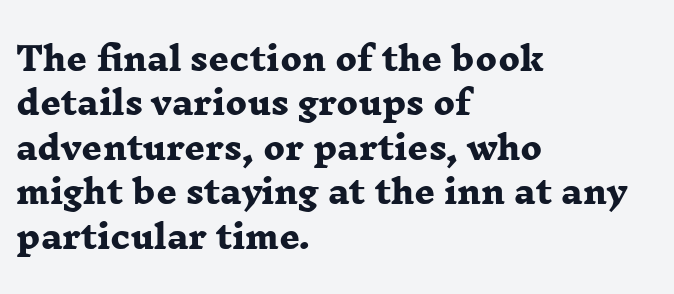
{"serif": "yes", "bold": "yes", "weight": "heavy", "width": "wide", "stroke_contrast": "low", "x_height": "medium", "monospaced": "no", "underline": "no", "align": "left", "line_spacing": "normal", "line_spacing_ratio": 1.39, "letter_spacing": "normal", "letter_spacing_em": 0.0, "glyph_px": 32}
